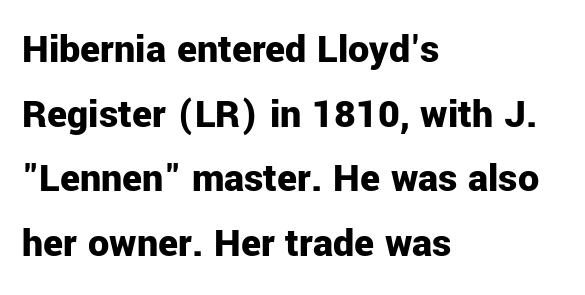
Q: Is the text bold? A: Yes.
Q: Is the text italic (slanted)? A: No, it is upright.
Q: Is the typeface a serif or a sans-serif typeface? A: Sans-serif.
Q: Is the text underlined? A: No.
Q: How is the paragraph aligned? A: Left-aligned.
Q: Is the spacing between letters normal or unusually wide? A: Normal.
Q: Is the spacing between lines tight, normal or loose? A: Normal.
Q: Width (condensed, normal, or wide)? A: Normal.
Q: Stroke contrast? A: Low.
Q: x-height? A: Medium.
Q: Monospaced? A: No.
